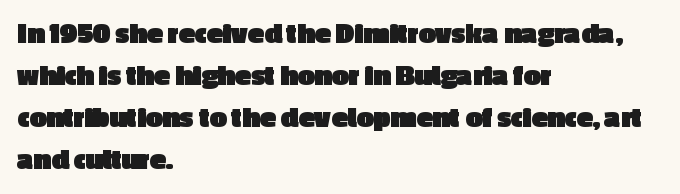
Q: Is the text bold? A: Yes.
Q: Is the text italic (slanted)? A: No, it is upright.
Q: Is the typeface a serif or a sans-serif typeface? A: Sans-serif.
Q: Is the text underlined? A: No.
Q: How is the paragraph aligned? A: Left-aligned.
Q: Is the spacing between letters normal or unusually wide? A: Normal.
Q: Is the spacing between lines tight, normal or loose? A: Normal.
Q: Width (condensed, normal, or wide)? A: Normal.
Q: x-height? A: Medium.
Q: Monospaced? A: No.
